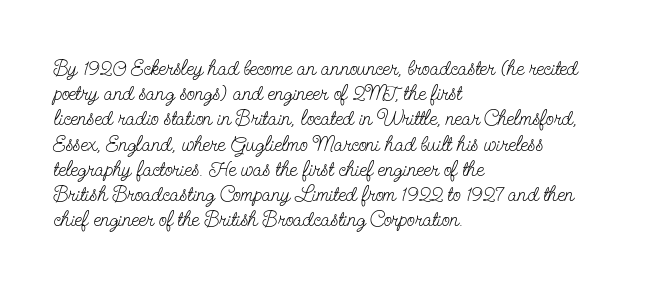
The image shows 21 px text type; set left-aligned, line spacing 1.2x, normal letter spacing, not underlined.
